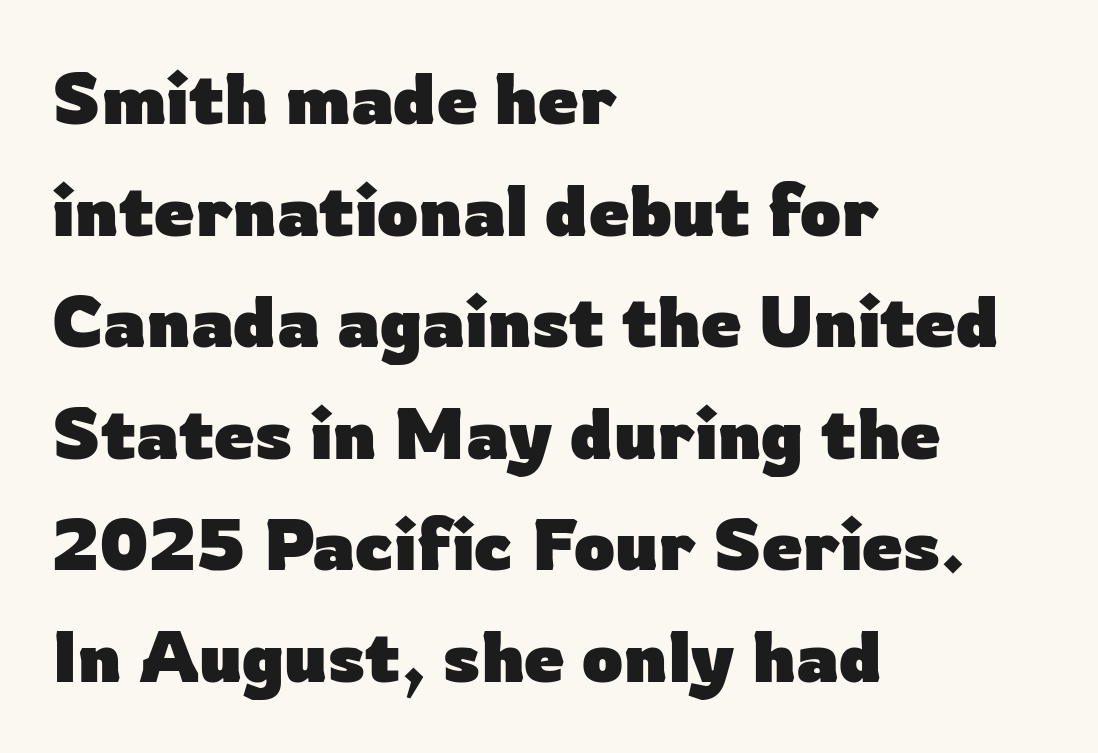
{"serif": "no", "italic": "no", "bold": "yes", "weight": "heavy", "width": "normal", "stroke_contrast": "low", "x_height": "medium", "monospaced": "no", "underline": "no", "align": "left", "line_spacing": "normal", "line_spacing_ratio": 1.55, "letter_spacing": "normal", "letter_spacing_em": 0.0, "glyph_px": 72}
